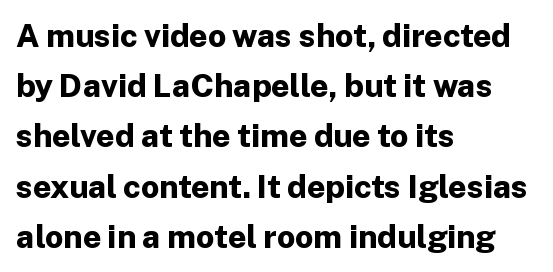
The line texture is even and compact thanks to regular tracking. Line starts are locked; line ends wander. The rendering uses natural spacing where letterforms have individual widths. Compared with typical paragraphs, the rows here are spaced about the same. This is the regular roman posture of the typeface.
